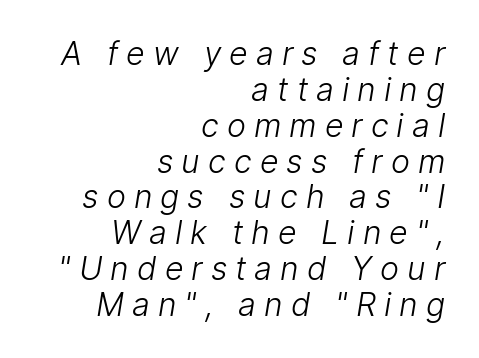
The image shows 32 px light sans-serif type; set right-aligned, tight line spacing (1.12x), unusually wide letter spacing (+0.25 em), not underlined; low stroke contrast and a medium x-height.
